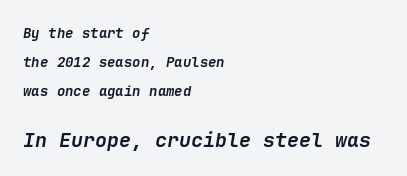
Descender tails drop into unmarked territory. Between these two stacked blocks, the lower one wins on size. The rag falls on the right side of this text block. Is there much room between lines? Yes — plenty of vertical air separates them. How heavy is the stroke? Heavy — this is a bold.
